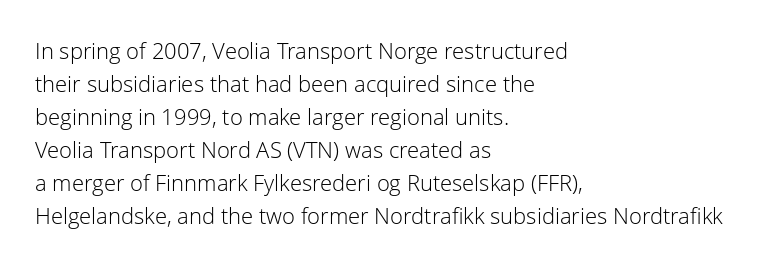
{"italic": "no", "bold": "no", "underline": "no", "align": "left", "line_spacing": "normal", "line_spacing_ratio": 1.5, "letter_spacing": "normal", "letter_spacing_em": 0.0, "glyph_px": 22}
